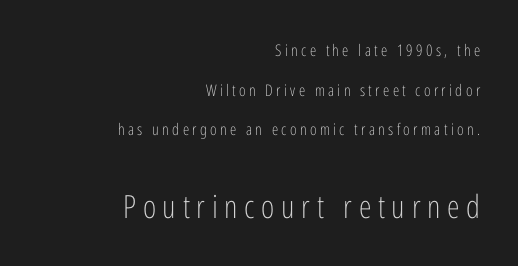
Just letters on the line, the space beneath them empty. Someone cranked the tracking dial way up on this one. Stems here are at most as thick as an everyday book face. Note the varied advance widths — an 'i' is clearly narrower than an 'm'. Italic: no, the glyphs are upright roman.
